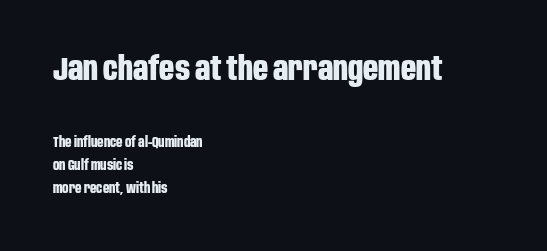
The image shows 33 px bold, condensed sans-serif type, upright; set left-aligned, normal line spacing (1.67x), normal letter spacing, not underlined; the first (top) block is 2.36x larger; low stroke contrast and a large x-height.
